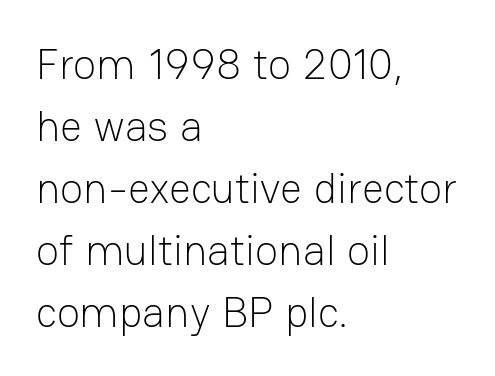
This sample uses plain, unmodified letter spacing. The typesetting does not lean heavy: it is not bold. The glyphs in this specimen are sans serif. The face used here is proportionally spaced, like ordinary book or web type. Descenders are the only things crossing below the line. Vertically, the passage feels balanced, rows spaced as you'd expect.
